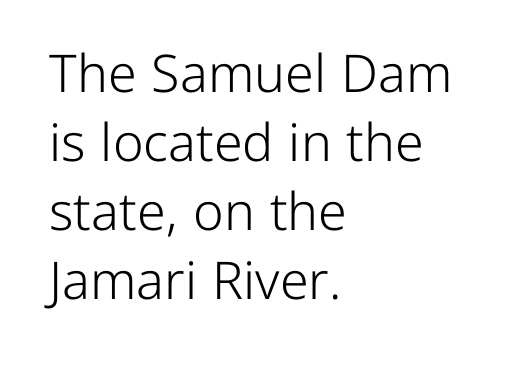
Q: Is the text bold? A: No.
Q: Is the text italic (slanted)? A: No, it is upright.
Q: Is the typeface a serif or a sans-serif typeface? A: Sans-serif.
Q: Is the text underlined? A: No.
Q: How is the paragraph aligned? A: Left-aligned.
Q: Is the spacing between letters normal or unusually wide? A: Normal.
Q: Is the spacing between lines tight, normal or loose? A: Normal.
Q: Width (condensed, normal, or wide)? A: Normal.
Q: Stroke contrast? A: Low.
Q: x-height? A: Medium.
Q: Monospaced? A: No.
